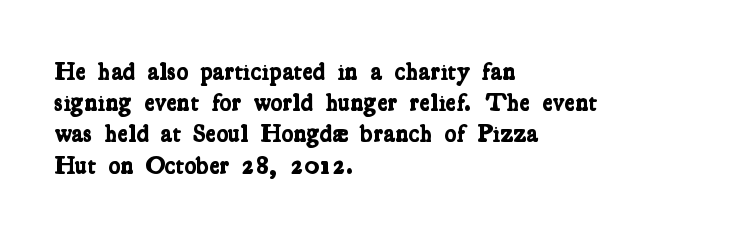
The image shows 25 px bold type; set left-aligned, normal line spacing (1.25x), normal letter spacing, not underlined.
